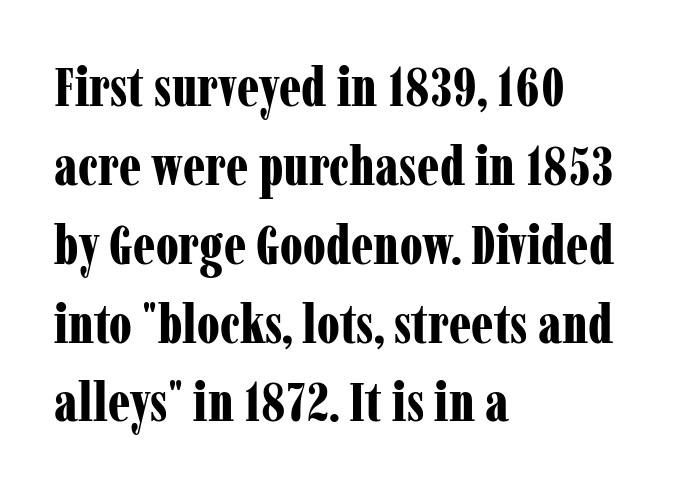
{"serif": "yes", "italic": "no", "bold": "yes", "weight": "bold", "width": "condensed", "stroke_contrast": "low", "x_height": "medium", "monospaced": "no", "underline": "no", "align": "left", "line_spacing": "normal", "line_spacing_ratio": 1.46, "letter_spacing": "normal", "letter_spacing_em": 0.0, "glyph_px": 54}
